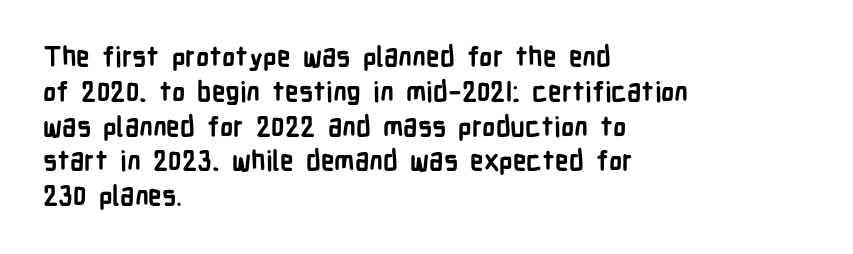
{"italic": "no", "bold": "yes", "underline": "no", "align": "left", "line_spacing": "normal", "line_spacing_ratio": 1.29, "letter_spacing": "normal", "letter_spacing_em": 0.0, "glyph_px": 27}
